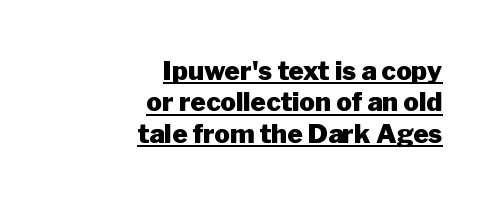
Q: Is the text bold? A: Yes.
Q: Is the text italic (slanted)? A: No, it is upright.
Q: Is the text underlined? A: Yes.
Q: How is the paragraph aligned? A: Right-aligned.
Q: Is the spacing between letters normal or unusually wide? A: Normal.
